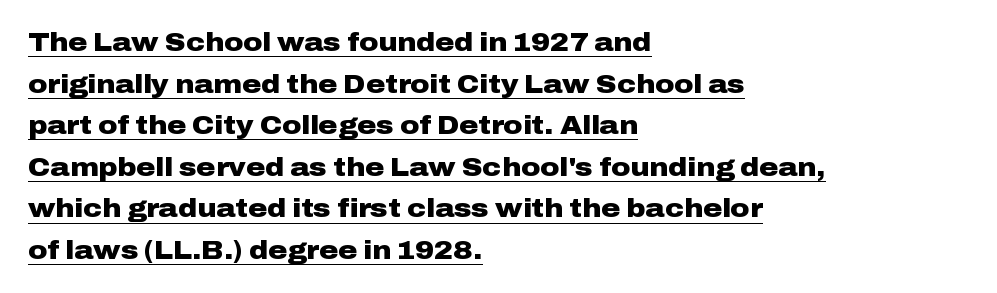
{"italic": "no", "bold": "yes", "underline": "yes", "align": "left", "line_spacing": "normal", "line_spacing_ratio": 1.6, "letter_spacing": "normal", "letter_spacing_em": 0.0, "glyph_px": 26}
